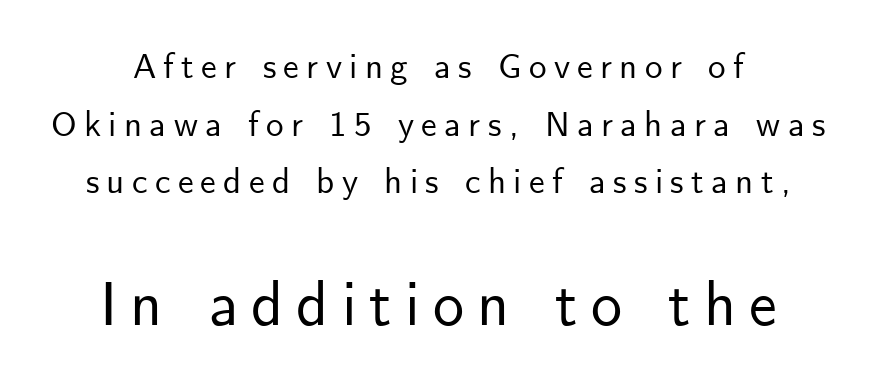
The image shows 62 px sans-serif type, upright; set normal line spacing (1.65x), unusually wide letter spacing (+0.21 em), not underlined; the second (bottom) block is 1.77x larger; low stroke contrast and a small x-height.
